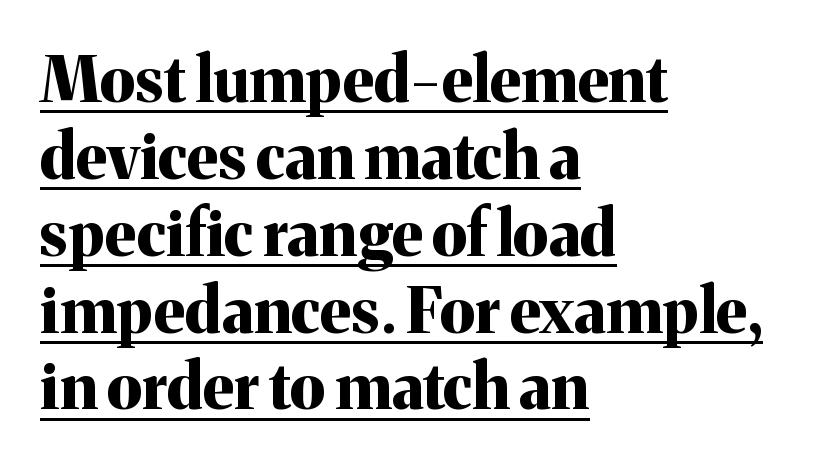
Q: Is the text bold? A: Yes.
Q: Is the text italic (slanted)? A: No, it is upright.
Q: Is the typeface a serif or a sans-serif typeface? A: Serif.
Q: Is the text underlined? A: Yes.
Q: How is the paragraph aligned? A: Left-aligned.
Q: Is the spacing between letters normal or unusually wide? A: Normal.
Q: Width (condensed, normal, or wide)? A: Normal.
Q: Stroke contrast? A: Medium.
Q: x-height? A: Medium.
Q: Monospaced? A: No.
